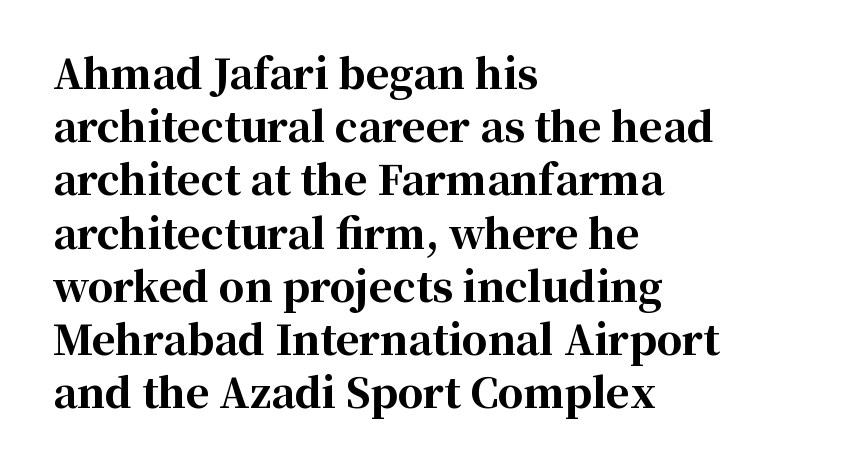
The image shows 40 px bold serif type, upright; set left-aligned, normal line spacing (1.33x), normal letter spacing, not underlined; high stroke contrast and a medium x-height.
